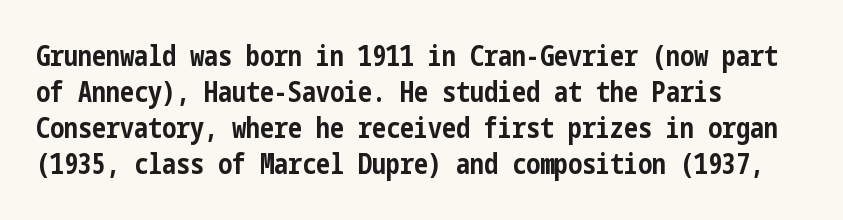
The image shows 28 px bold, condensed sans-serif type, upright; set left-aligned, normal line spacing (1.29x), normal letter spacing, not underlined; low stroke contrast and a medium x-height.
